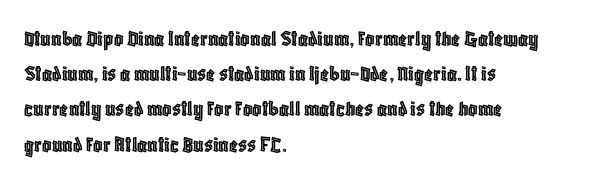
The designer left line spacing at the default. The face used here is rendered with its standard letterfit. The letters stand upright; this is a roman face. The rag falls on the right side of this text block. The words here are not underlined.
